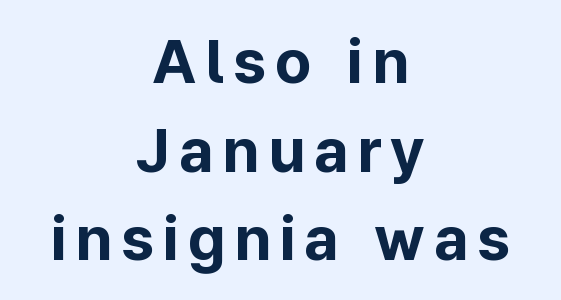
The image shows 62 px bold sans-serif type, upright; set centered, normal line spacing (1.43x), not underlined; low stroke contrast and a medium x-height.
